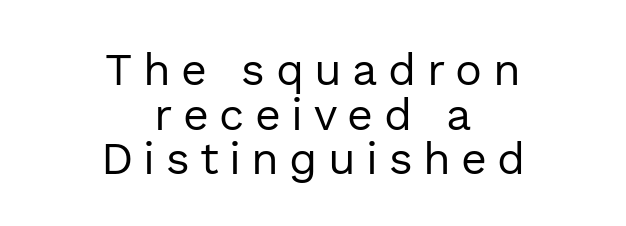
Q: Is the text bold? A: No.
Q: Is the text italic (slanted)? A: No, it is upright.
Q: Is the typeface a serif or a sans-serif typeface? A: Sans-serif.
Q: Is the text underlined? A: No.
Q: How is the paragraph aligned? A: Centered.
Q: Is the spacing between letters normal or unusually wide? A: Unusually wide.
Q: Is the spacing between lines tight, normal or loose? A: Tight.
Q: Width (condensed, normal, or wide)? A: Normal.
Q: x-height? A: Medium.
Q: Monospaced? A: No.
